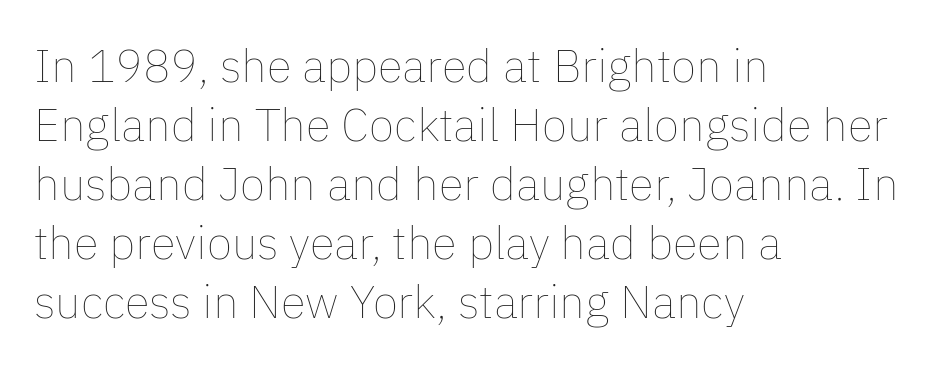
The area under the type is left untouched. Summary of vertical rhythm: regular, with standard interline spacing. Nobody touched the tracking dial on this one. Proportional: the letters do not fall into vertical columns. No extra ink here — the face is not bold.
